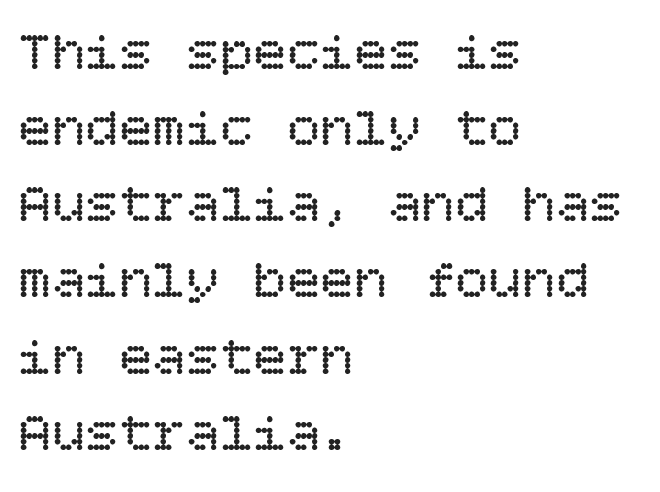
Q: Is the text bold? A: No.
Q: Is the text italic (slanted)? A: No, it is upright.
Q: Is the text underlined? A: No.
Q: How is the paragraph aligned? A: Left-aligned.
Q: Is the spacing between letters normal or unusually wide? A: Normal.
Q: Is the spacing between lines tight, normal or loose? A: Normal.
Q: Width (condensed, normal, or wide)? A: Normal.
Q: Stroke contrast? A: Low.
Q: x-height? A: Large.
